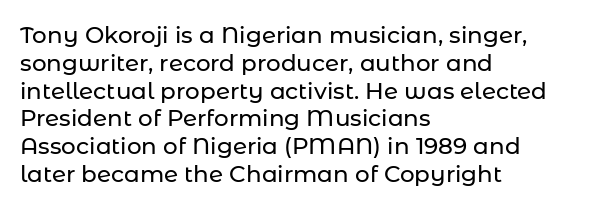
The image shows 23 px text type, upright; set left-aligned, line spacing 1.21x, normal letter spacing, not underlined.
